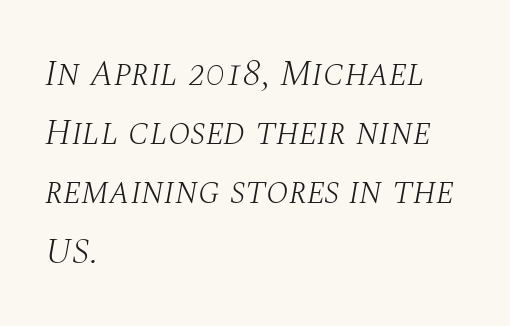
The image shows 37 px light serif type, italic (leaning right); set left-aligned, normal line spacing (1.6x), normal letter spacing, not underlined; medium stroke contrast and a large x-height.
